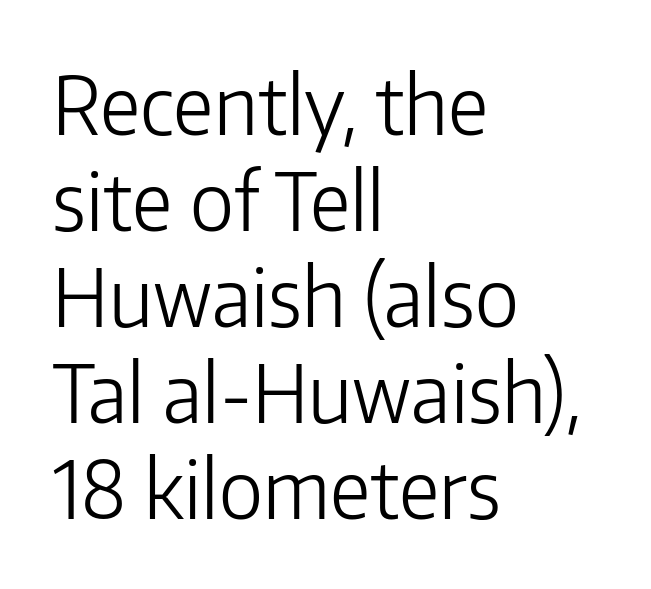
Q: Is the text bold? A: No.
Q: Is the text italic (slanted)? A: No, it is upright.
Q: Is the typeface a serif or a sans-serif typeface? A: Sans-serif.
Q: Is the text underlined? A: No.
Q: How is the paragraph aligned? A: Left-aligned.
Q: Is the spacing between letters normal or unusually wide? A: Normal.
Q: Width (condensed, normal, or wide)? A: Normal.
Q: Stroke contrast? A: Low.
Q: x-height? A: Medium.
Q: Monospaced? A: No.
